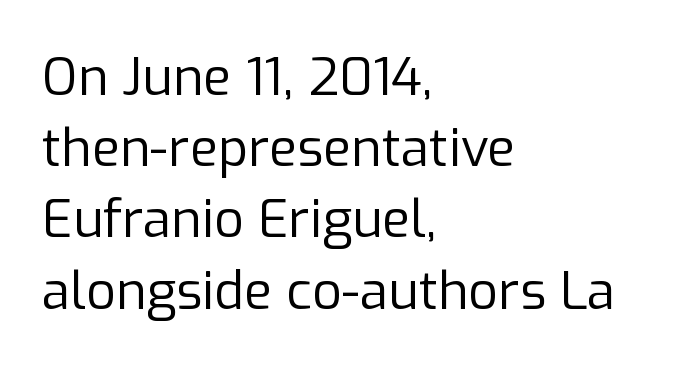
Q: Is the text bold? A: No.
Q: Is the text italic (slanted)? A: No, it is upright.
Q: Is the typeface a serif or a sans-serif typeface? A: Sans-serif.
Q: Is the text underlined? A: No.
Q: How is the paragraph aligned? A: Left-aligned.
Q: Is the spacing between letters normal or unusually wide? A: Normal.
Q: Is the spacing between lines tight, normal or loose? A: Normal.
Q: Width (condensed, normal, or wide)? A: Normal.
Q: Stroke contrast? A: Low.
Q: x-height? A: Medium.
Q: Monospaced? A: No.
